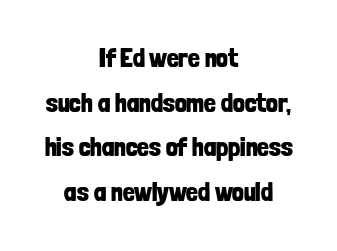
The image shows 26 px bold type, upright; set centered, line spacing 1.72x, normal letter spacing, not underlined.
